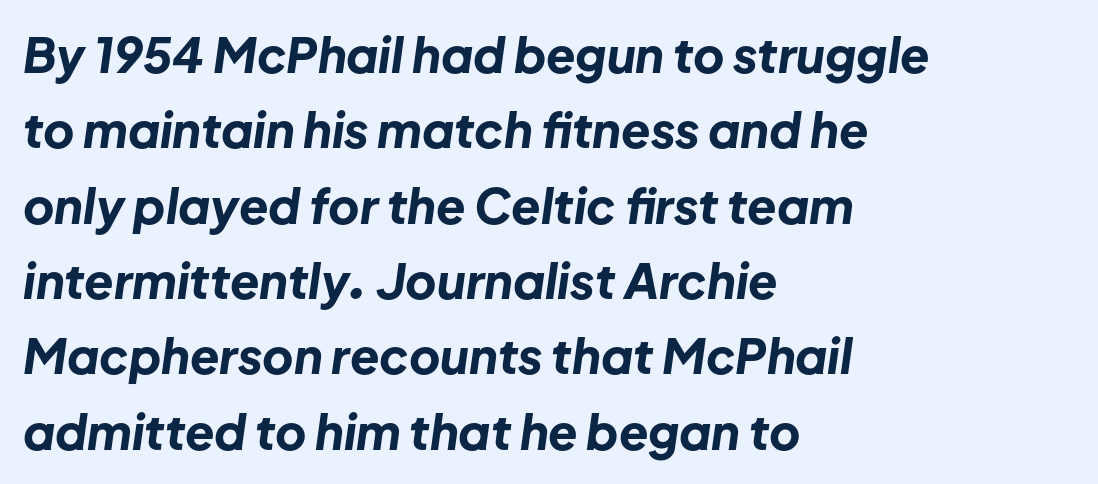
{"italic": "yes", "lean": "right", "slant_degrees": 8, "bold": "yes", "weight": "bold", "width": "normal", "stroke_contrast": "low", "x_height": "medium", "monospaced": "no", "underline": "no", "align": "left", "line_spacing": "normal", "line_spacing_ratio": 1.57, "letter_spacing": "normal", "letter_spacing_em": 0.0, "glyph_px": 48}
